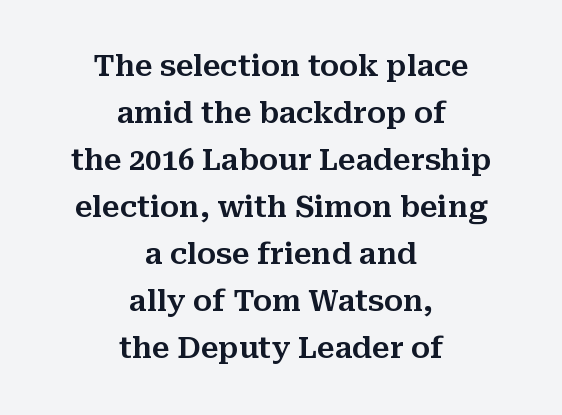
A typesetter would call this proportional, since set widths differ per character. Horizontal bands of white between lines are of average thickness. Descenders are the only things crossing below the line. Letter spacing: default. The typography opts for an upright posture over an oblique one. A centered setting, common on invitations and titles, is used for this passage.
